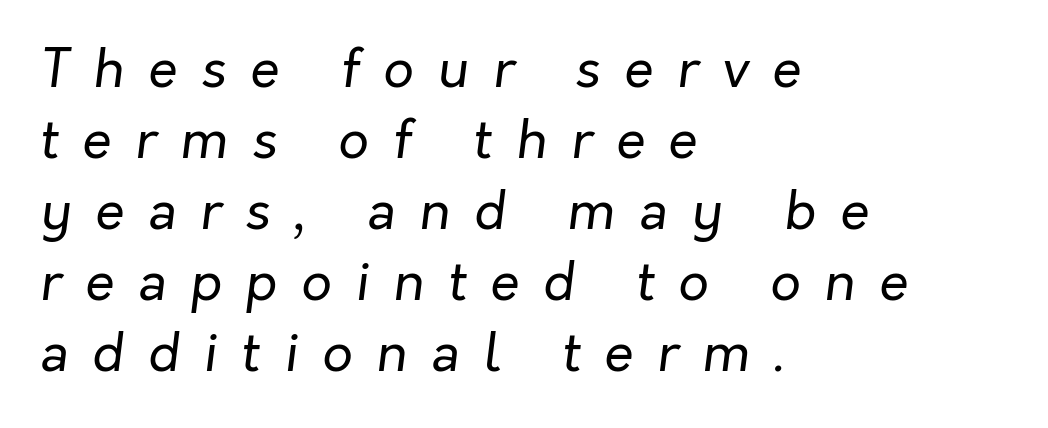
Q: Is the text bold? A: No.
Q: Is the text italic (slanted)? A: Yes, it leans right by about 7 degrees.
Q: Is the text underlined? A: No.
Q: How is the paragraph aligned? A: Left-aligned.
Q: Is the spacing between letters normal or unusually wide? A: Unusually wide.
Q: Is the spacing between lines tight, normal or loose? A: Normal.
Q: Width (condensed, normal, or wide)? A: Normal.
Q: Stroke contrast? A: Low.
Q: x-height? A: Medium.
Q: Monospaced? A: No.
